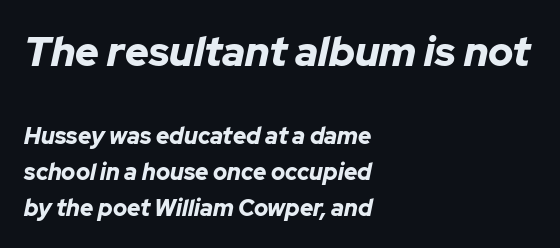
{"italic": "yes", "lean": "right", "slant_degrees": 12, "bold": "yes", "weight": "bold", "width": "normal", "stroke_contrast": "low", "x_height": "medium", "monospaced": "no", "underline": "no", "align": "left", "line_spacing": "normal", "line_spacing_ratio": 1.55, "letter_spacing": "normal", "letter_spacing_em": 0.0, "larger_block": "first", "size_ratio": 1.78, "glyph_px": 41}
